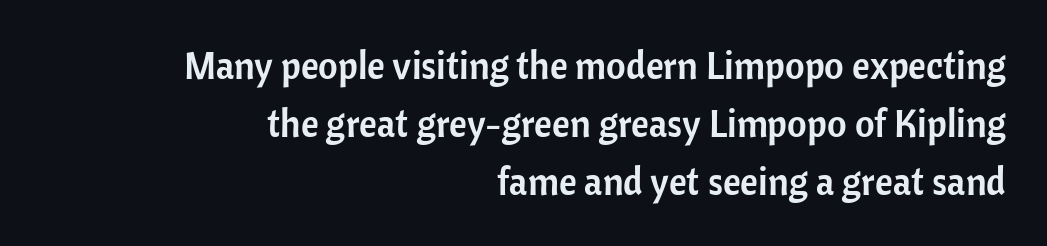
Q: Is the text italic (slanted)? A: No, it is upright.
Q: Is the typeface a serif or a sans-serif typeface? A: Sans-serif.
Q: Is the text underlined? A: No.
Q: How is the paragraph aligned? A: Right-aligned.
Q: Is the spacing between letters normal or unusually wide? A: Normal.
Q: Is the spacing between lines tight, normal or loose? A: Normal.
Q: Width (condensed, normal, or wide)? A: Normal.
Q: Stroke contrast? A: Low.
Q: x-height? A: Medium.
Q: Monospaced? A: No.
